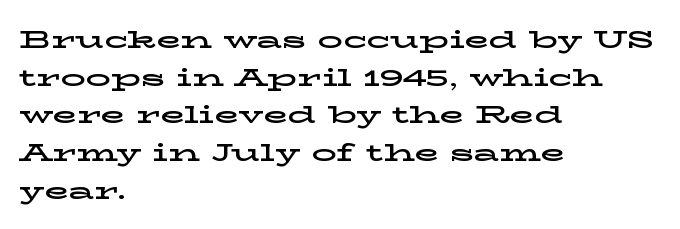
{"italic": "no", "underline": "no", "align": "left", "line_spacing": "normal", "line_spacing_ratio": 1.51, "letter_spacing": "normal", "letter_spacing_em": 0.0, "glyph_px": 25}
